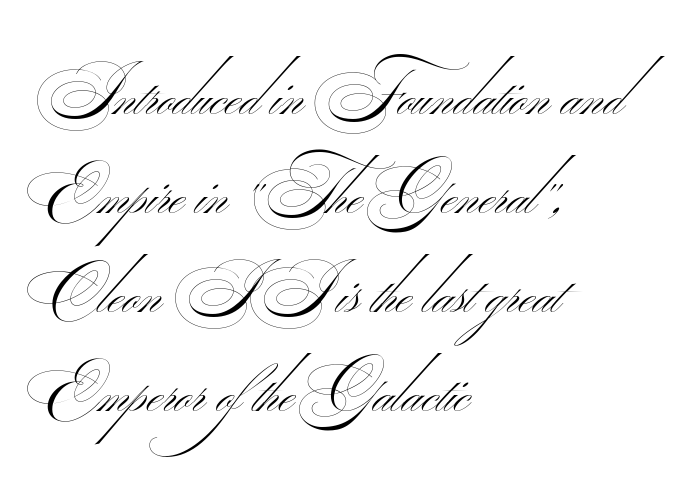
Q: Is the text bold? A: No.
Q: Is the typeface a serif or a sans-serif typeface? A: Sans-serif.
Q: Is the text underlined? A: No.
Q: How is the paragraph aligned? A: Left-aligned.
Q: Is the spacing between letters normal or unusually wide? A: Normal.
Q: Is the spacing between lines tight, normal or loose? A: Normal.
Q: Width (condensed, normal, or wide)? A: Wide.
Q: Stroke contrast? A: Medium.
Q: Monospaced? A: No.
